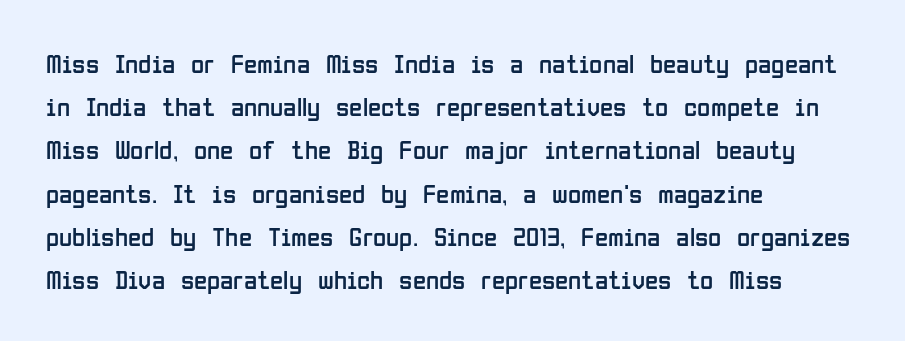
{"italic": "no", "bold": "no", "underline": "no", "align": "left", "line_spacing": "normal", "line_spacing_ratio": 1.6, "letter_spacing": "normal", "letter_spacing_em": 0.0, "glyph_px": 27}
